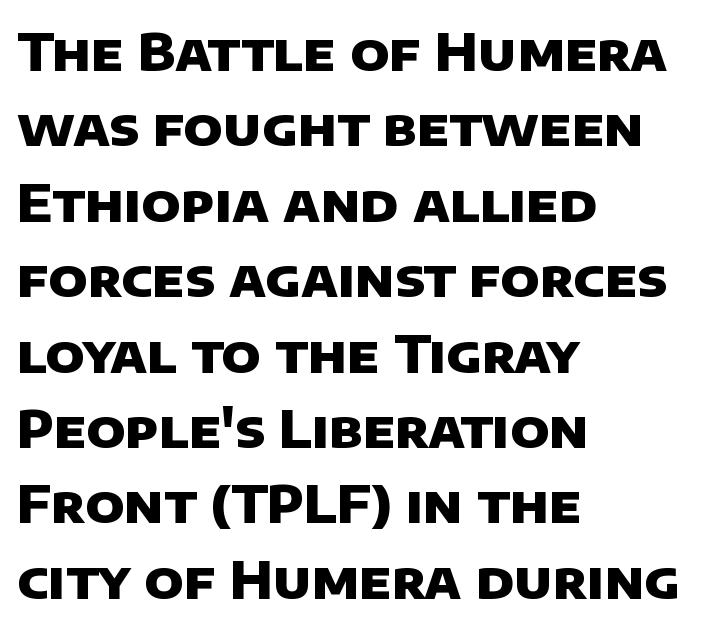
{"serif": "no", "bold": "yes", "weight": "heavy", "width": "normal", "stroke_contrast": "low", "x_height": "large", "monospaced": "no", "underline": "no", "align": "left", "line_spacing": "normal", "line_spacing_ratio": 1.45, "letter_spacing": "normal", "letter_spacing_em": 0.0, "glyph_px": 52}
